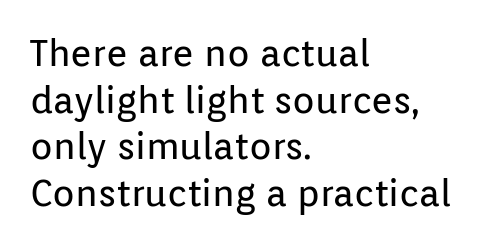
The foot of each line stays bare and open. A typesetter would call this leading conventional body-copy spacing. The horizontal fit of the characters is conventional and even. Each letter keeps its own natural width here, so spacing adapts to shape.
